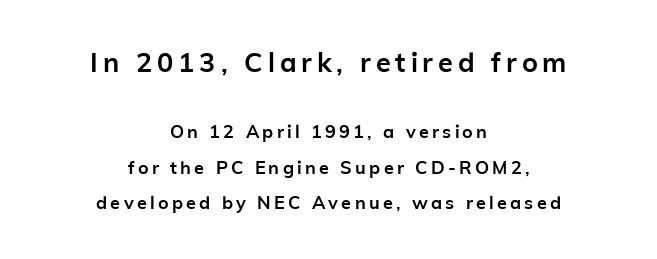
Q: Is the text bold? A: Yes.
Q: Is the text italic (slanted)? A: No, it is upright.
Q: Is the text underlined? A: No.
Q: How is the paragraph aligned? A: Centered.
Q: Is the spacing between lines tight, normal or loose? A: Loose.
Q: Which block of text is set in a larger size, the first (top) or the second (bottom)? A: The first (top) one.
